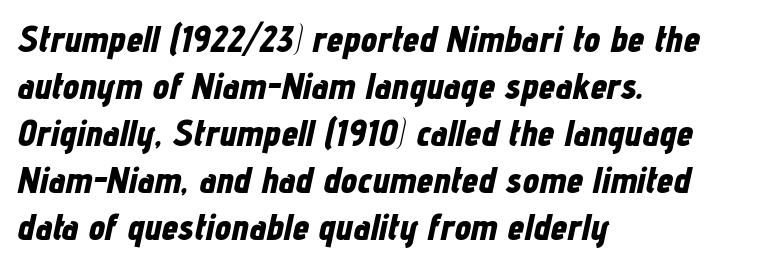
Q: Is the text bold? A: Yes.
Q: Is the text italic (slanted)? A: Yes, it leans right by about 12 degrees.
Q: Is the text underlined? A: No.
Q: How is the paragraph aligned? A: Left-aligned.
Q: Is the spacing between letters normal or unusually wide? A: Normal.
Q: Is the spacing between lines tight, normal or loose? A: Normal.
Q: Width (condensed, normal, or wide)? A: Condensed.
Q: Stroke contrast? A: Low.
Q: x-height? A: Medium.
Q: Monospaced? A: No.
